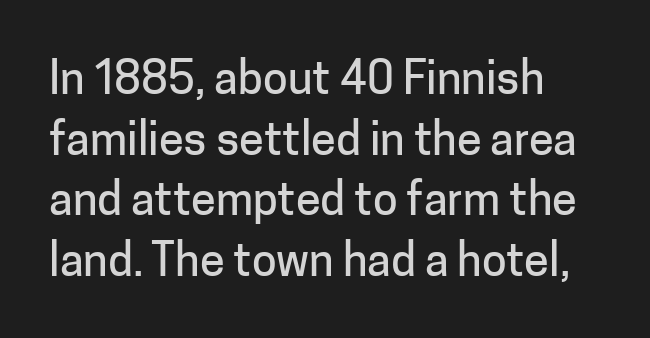
The image shows 45 px sans-serif type, upright; set left-aligned, normal line spacing (1.35x), normal letter spacing, not underlined; low stroke contrast and a medium x-height.
